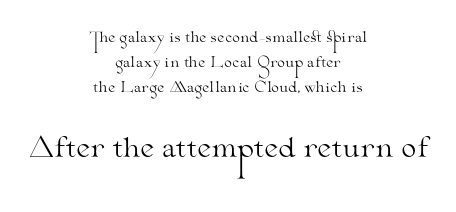
Q: Is the text bold? A: No.
Q: Is the text italic (slanted)? A: No, it is upright.
Q: Is the text underlined? A: No.
Q: How is the paragraph aligned? A: Centered.
Q: Is the spacing between letters normal or unusually wide? A: Normal.
Q: Which block of text is set in a larger size, the first (top) or the second (bottom)? A: The second (bottom) one.
